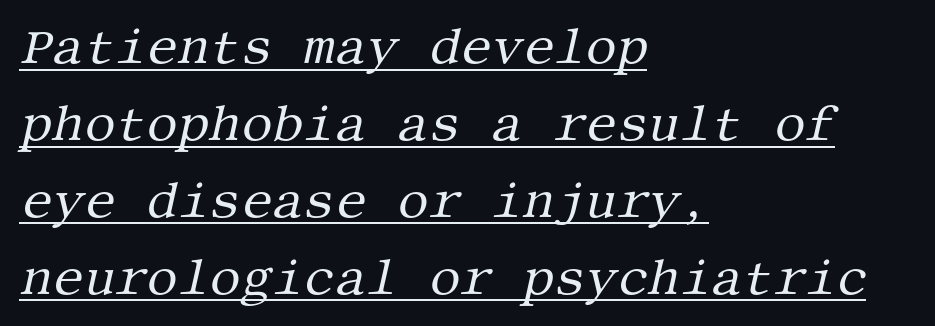
{"serif": "yes", "italic": "yes", "lean": "right", "slant_degrees": 13, "bold": "no", "weight": "regular", "width": "normal", "stroke_contrast": "medium", "x_height": "large", "underline": "yes", "align": "left", "line_spacing": "normal", "line_spacing_ratio": 1.57, "letter_spacing": "normal", "letter_spacing_em": 0.0, "glyph_px": 49}
